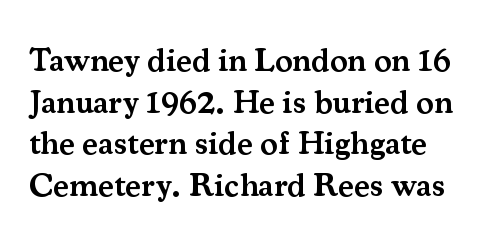
The image shows 33 px semibold serif type, upright; set normal line spacing (1.26x), normal letter spacing, not underlined; medium stroke contrast and a small x-height.
